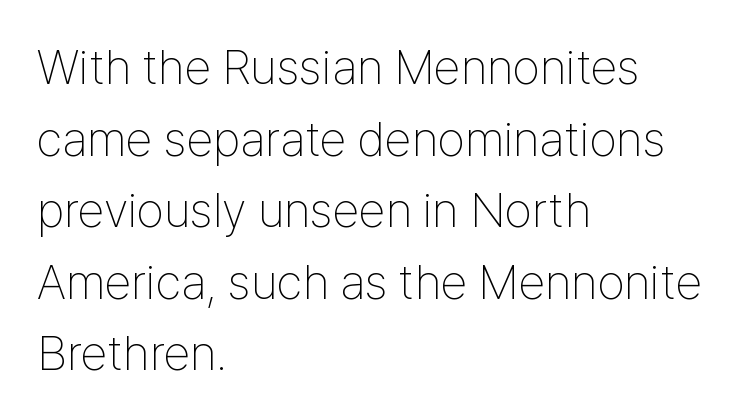
The rendering uses natural spacing where letterforms have individual widths. Look at the tracking — it's just the regular setting, nothing added. The block of text has a typical density, with ordinary space between rows. In terms of letterform style, serifs are entirely absent. Notice how the passage keeps a crisp vertical edge on the left only. Do the letters lean? They stand straight.
